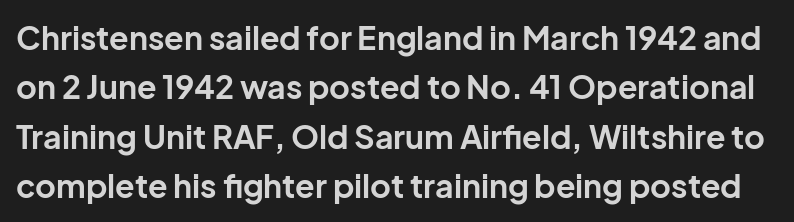
The image shows 32 px bold sans-serif type, upright; set normal line spacing (1.54x), normal letter spacing, not underlined; low stroke contrast and a medium x-height.
